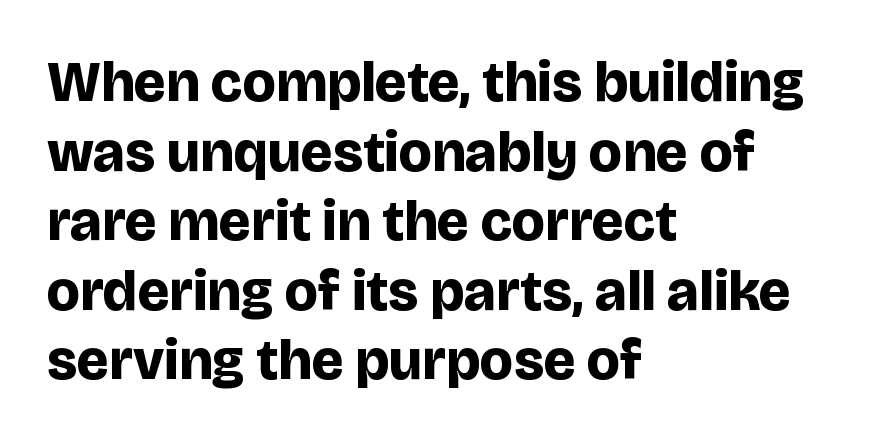
{"serif": "no", "italic": "no", "bold": "yes", "weight": "bold", "width": "normal", "stroke_contrast": "low", "x_height": "large", "monospaced": "no", "underline": "no", "align": "left", "line_spacing_ratio": 1.22, "letter_spacing": "normal", "letter_spacing_em": 0.0, "glyph_px": 57}
